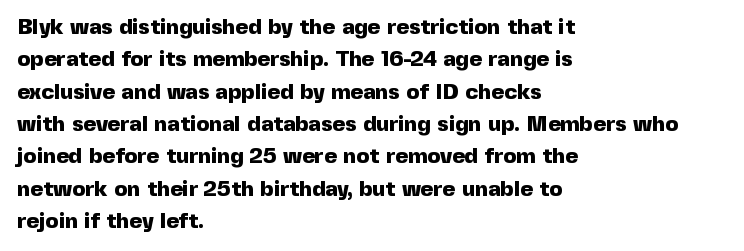
This block has exactly the height ordinary leading produces. A roman cut, with each character standing at attention. Typesetter's note: full bold, strokes at maximum text heaviness. The rendering anchors every line to the left-hand side.
